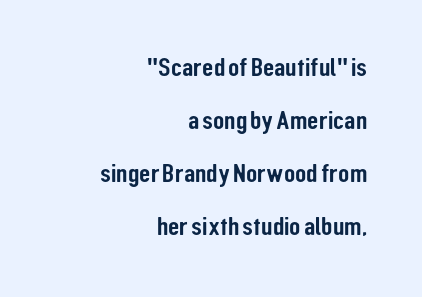
The image shows 26 px text type, upright; set right-aligned, loose line spacing (2.04x), normal letter spacing, not underlined.
